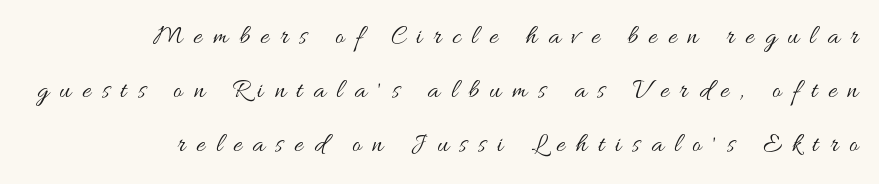
Q: Is the text bold? A: No.
Q: Is the text italic (slanted)? A: Yes.
Q: Is the text underlined? A: No.
Q: How is the paragraph aligned? A: Right-aligned.
Q: Is the spacing between letters normal or unusually wide? A: Unusually wide.
Q: Is the spacing between lines tight, normal or loose? A: Loose.
